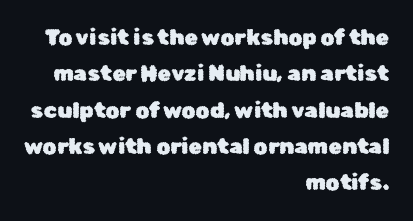
{"italic": "no", "underline": "no", "align": "right", "line_spacing": "normal", "line_spacing_ratio": 1.65, "letter_spacing": "normal", "letter_spacing_em": 0.0, "glyph_px": 22}
